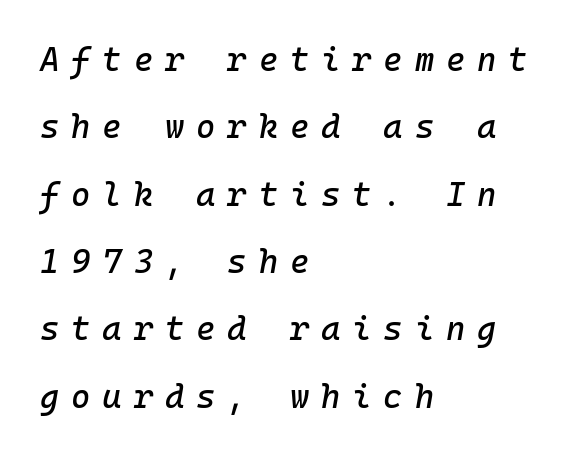
One-word summary of the alignment: left. This sample trades compactness for vertical openness between lines. This sample uses expanded letter spacing, leaving extra air between glyphs. Descenders hang freely into open space. The lettering tilts uniformly, giving the passage an italic look. Every character here occupies the same horizontal width, giving the sample a typewriter-like rhythm.
